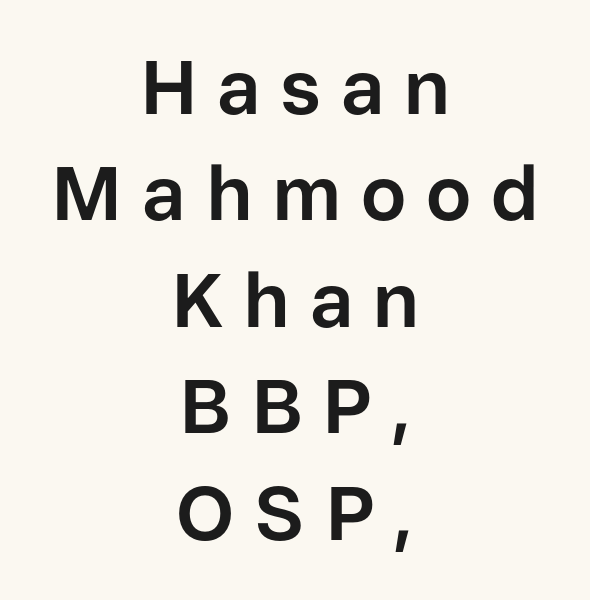
Typeset on center — no edge is straight. Bold? Absolutely — the strokes are thick and heavy. Proportional: the letters do not fall into vertical columns. How are the letters spaced? Widely, with obvious added tracking.
